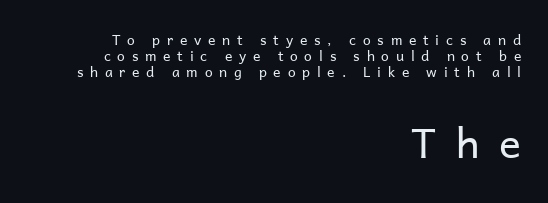
The image shows 41 px regular-weight sans-serif type, upright; set right-aligned, tight line spacing (1.13x), unusually wide letter spacing (+0.48 em), not underlined; the second (bottom) block is 2.93x larger; low stroke contrast and a medium x-height.
